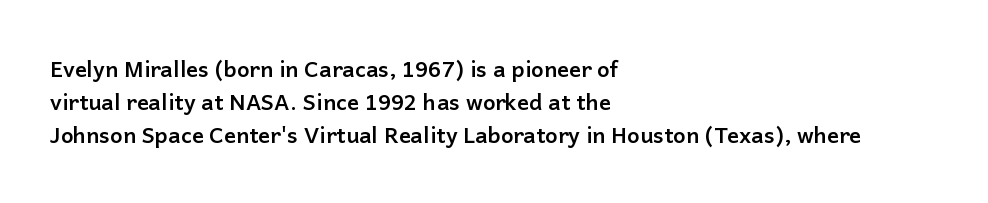
{"italic": "no", "bold": "yes", "underline": "no", "align": "left", "line_spacing": "normal", "line_spacing_ratio": 1.51, "letter_spacing": "normal", "letter_spacing_em": 0.0, "glyph_px": 22}
